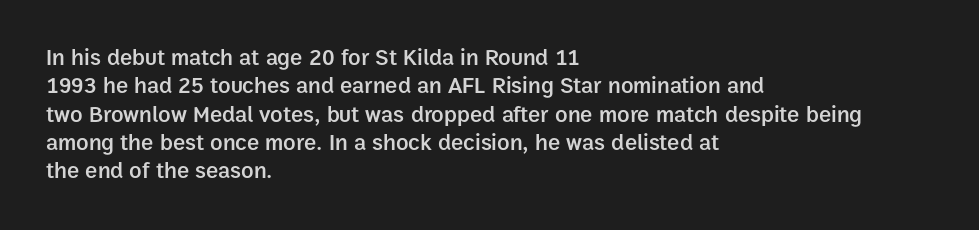
Is the letter spacing exaggerated? No — it looks like the ordinary default. Do the letters lean? They stand straight. Is the type bold? Partly — it's a semibold, heavier than regular but not fully bold. Lines of text with bare space underneath. The text block is weighted toward the left margin, trailing off unevenly rightward.
